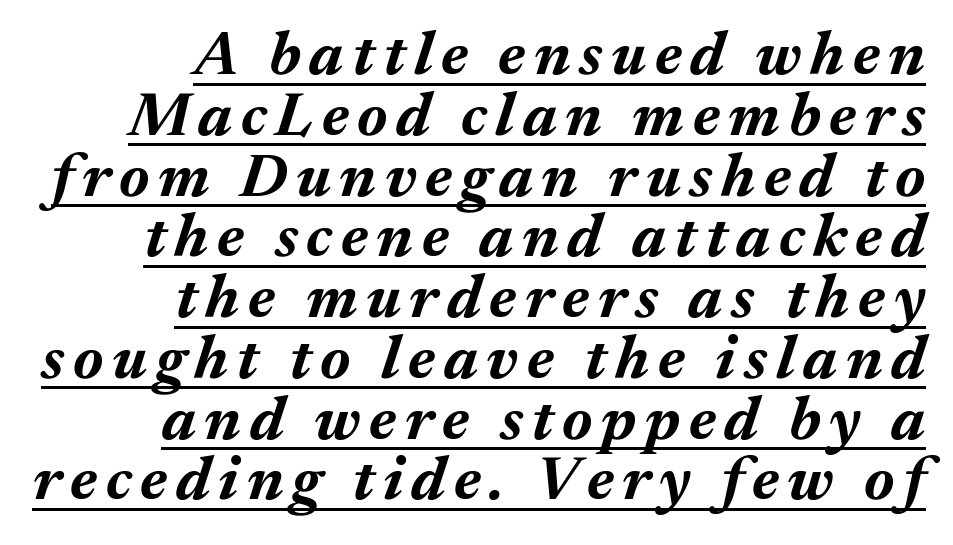
{"italic": "yes", "lean": "right", "slant_degrees": 17, "bold": "yes", "weight": "bold", "width": "normal", "stroke_contrast": "medium", "x_height": "medium", "monospaced": "no", "underline": "yes", "align": "right", "line_spacing": "tight", "line_spacing_ratio": 0.98, "glyph_px": 62}
